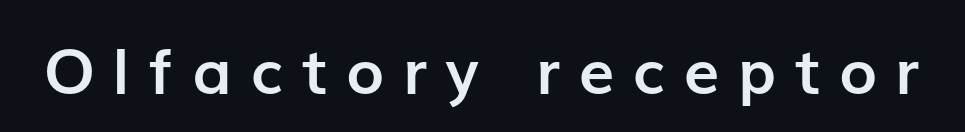
Designer's note — italics off, roman on. Nobody drew a line under any word here. Weight check: bold — yes, fully. This rendering employs a face without finishing strokes, i.e., a sans-serif. The face used here is proportionally spaced, like ordinary book or web type. Someone cranked the tracking dial way up on this one.
